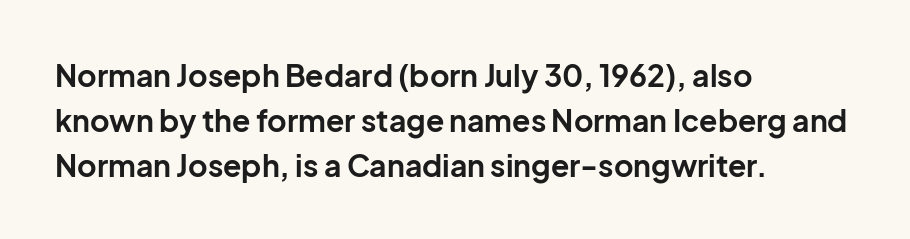
Q: Is the text bold? A: Yes.
Q: Is the text italic (slanted)? A: No, it is upright.
Q: Is the typeface a serif or a sans-serif typeface? A: Sans-serif.
Q: Is the text underlined? A: No.
Q: How is the paragraph aligned? A: Left-aligned.
Q: Is the spacing between letters normal or unusually wide? A: Normal.
Q: Is the spacing between lines tight, normal or loose? A: Normal.
Q: Width (condensed, normal, or wide)? A: Normal.
Q: Stroke contrast? A: Low.
Q: x-height? A: Medium.
Q: Monospaced? A: No.
